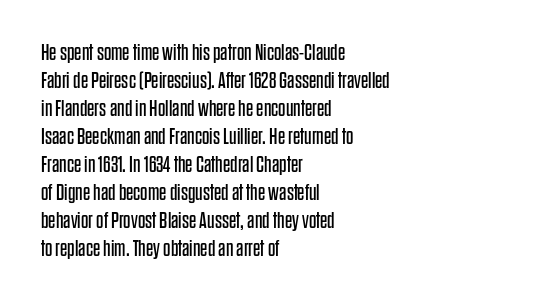
The image shows 23 px text type, upright; set left-aligned, line spacing 1.22x, normal letter spacing, not underlined.
